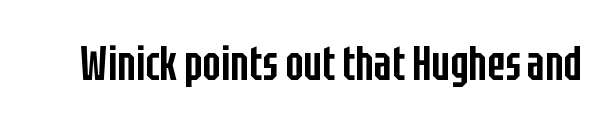
Q: Is the text bold? A: Semi-bold.
Q: Is the text italic (slanted)? A: No, it is upright.
Q: Is the typeface a serif or a sans-serif typeface? A: Sans-serif.
Q: Is the text underlined? A: No.
Q: Is the spacing between letters normal or unusually wide? A: Normal.
Q: Width (condensed, normal, or wide)? A: Condensed.
Q: Stroke contrast? A: Low.
Q: x-height? A: Large.
Q: Monospaced? A: No.
